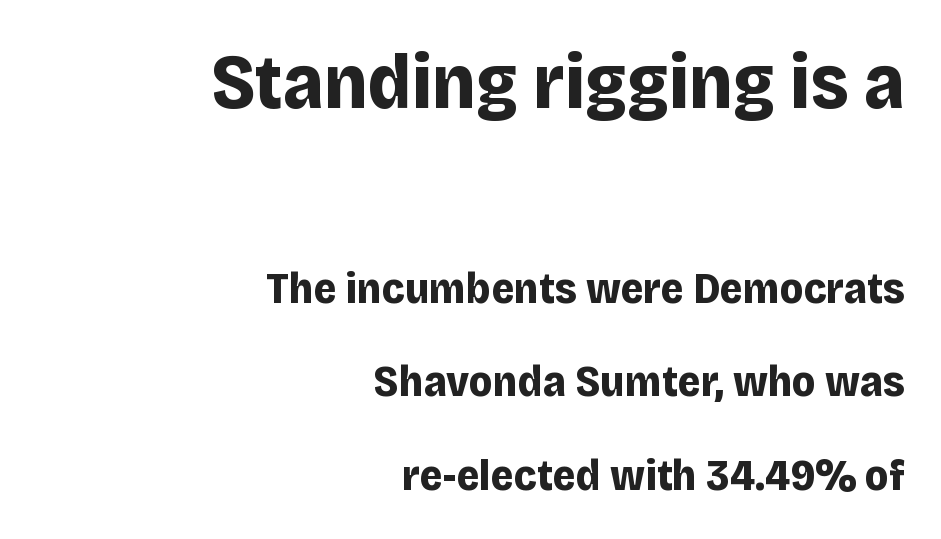
Q: Is the text bold? A: Yes.
Q: Is the text italic (slanted)? A: No, it is upright.
Q: Is the typeface a serif or a sans-serif typeface? A: Sans-serif.
Q: Is the text underlined? A: No.
Q: How is the paragraph aligned? A: Right-aligned.
Q: Is the spacing between letters normal or unusually wide? A: Normal.
Q: Is the spacing between lines tight, normal or loose? A: Loose.
Q: Which block of text is set in a larger size, the first (top) or the second (bottom)? A: The first (top) one.
Q: Width (condensed, normal, or wide)? A: Normal.
Q: Stroke contrast? A: Low.
Q: x-height? A: Large.
Q: Monospaced? A: No.
